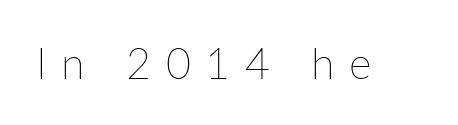
The image shows 43 px thin type, upright; set unusually wide letter spacing (+0.34 em), not underlined; low stroke contrast and a medium x-height.
